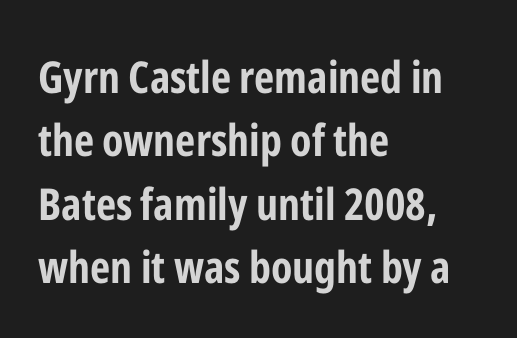
The image shows 44 px bold, condensed sans-serif type, upright; set left-aligned, normal line spacing (1.44x), normal letter spacing, not underlined; low stroke contrast and a medium x-height.
